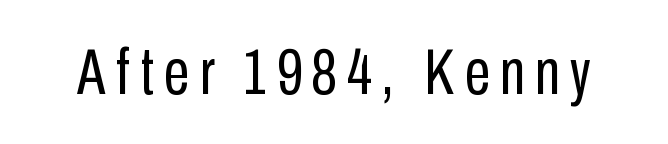
The image shows 65 px regular-weight, condensed sans-serif type, upright; set not underlined; low stroke contrast and a medium x-height.
